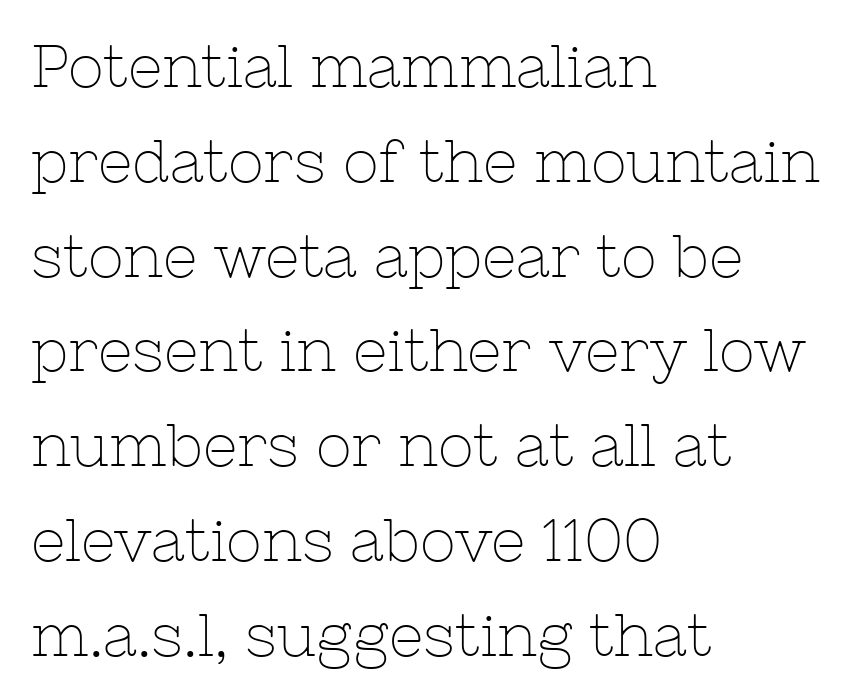
The image shows 60 px thin serif type, upright; set left-aligned, normal line spacing (1.58x), normal letter spacing, not underlined; low stroke contrast and a medium x-height.
